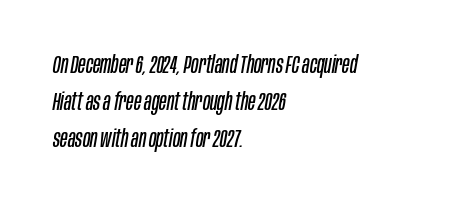
{"italic": "yes", "lean": "right", "slant_degrees": 10, "bold": "no", "underline": "no", "align": "left", "line_spacing": "normal", "line_spacing_ratio": 1.54, "letter_spacing": "normal", "letter_spacing_em": 0.0, "glyph_px": 24}
